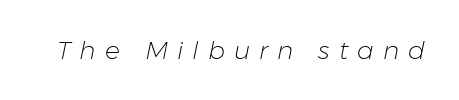
{"italic": "yes", "lean": "right", "slant_degrees": 11, "bold": "no", "underline": "no", "letter_spacing": "wide", "letter_spacing_em": 0.36, "glyph_px": 25}
